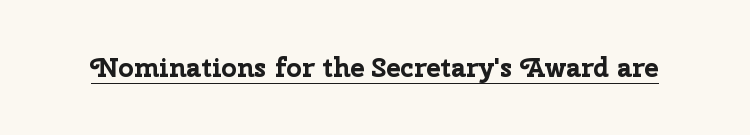
The letters stand straight up with perfectly vertical stems. Between one letter and the next there's only the usual sliver of space. Underlining? Definitely there. Strokes here are thick enough to call this a true bold.
